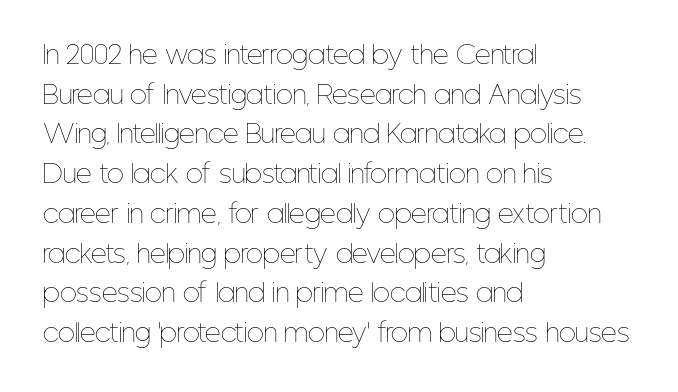
No italicization has been applied; the sample stays upright. Which margin do the lines hug? The left one — the right edge is uneven. Interline gaps are of average width in this sample. Descender tails drop into unmarked territory.
